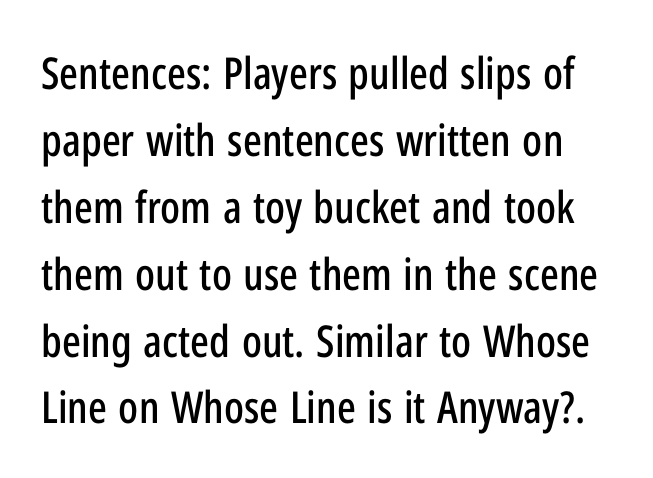
Spacing verdict: proportional, widths tailored to each character. The letters stand straight up with perfectly vertical stems. Letter spacing: default. The baseline area is clear. Unlike a traditional serif, this face leaves its strokes unadorned.
